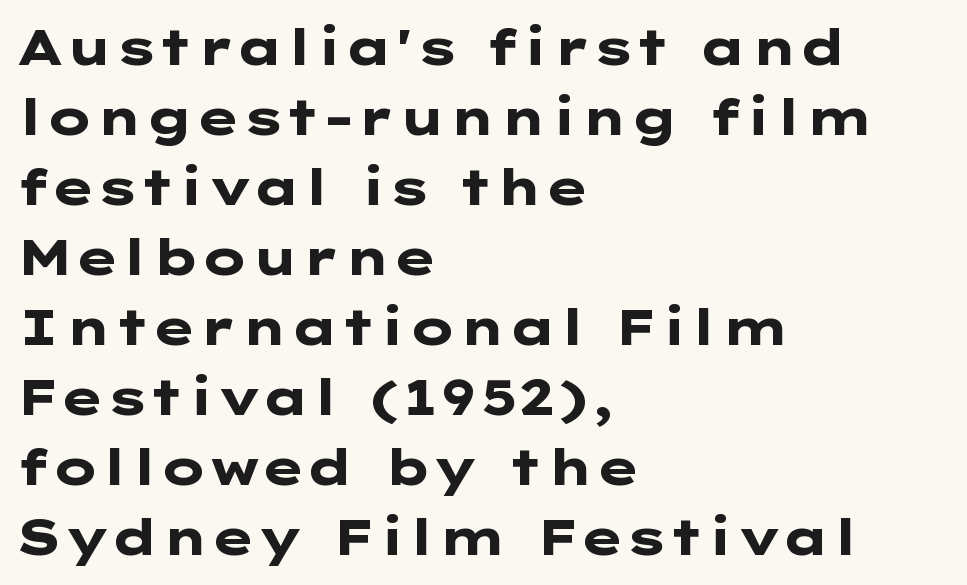
{"serif": "no", "italic": "no", "bold": "yes", "weight": "heavy", "width": "wide", "stroke_contrast": "low", "x_height": "medium", "underline": "no", "align": "left", "line_spacing": "normal", "line_spacing_ratio": 1.43, "letter_spacing": "normal", "letter_spacing_em": 0.0, "glyph_px": 49}
